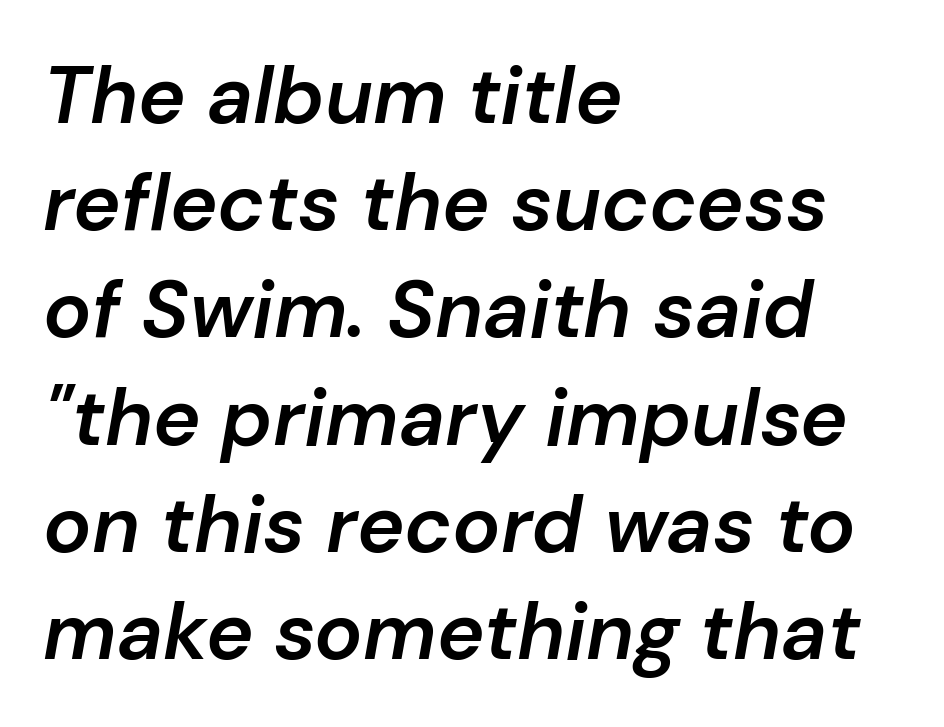
Q: Is the text bold? A: Semi-bold.
Q: Is the text italic (slanted)? A: Yes, it leans right by about 10 degrees.
Q: Is the text underlined? A: No.
Q: How is the paragraph aligned? A: Left-aligned.
Q: Is the spacing between letters normal or unusually wide? A: Normal.
Q: Is the spacing between lines tight, normal or loose? A: Normal.
Q: Width (condensed, normal, or wide)? A: Normal.
Q: Stroke contrast? A: Low.
Q: x-height? A: Medium.
Q: Monospaced? A: No.
